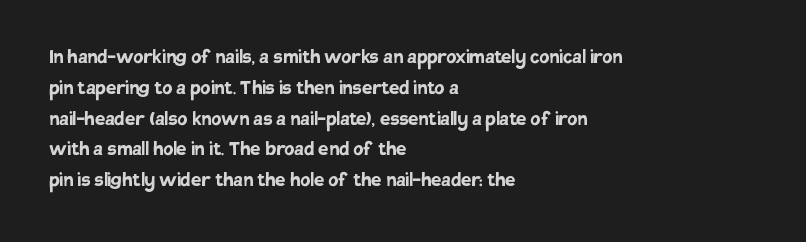
{"italic": "no", "bold": "yes", "underline": "no", "align": "left", "line_spacing": "normal", "line_spacing_ratio": 1.34, "letter_spacing": "normal", "letter_spacing_em": 0.0, "glyph_px": 23}
